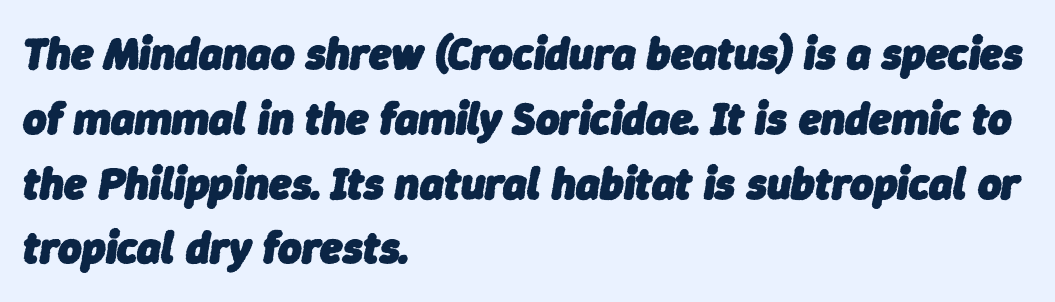
{"italic": "yes", "lean": "right", "slant_degrees": 9, "bold": "yes", "weight": "heavy", "width": "normal", "stroke_contrast": "low", "x_height": "medium", "monospaced": "no", "underline": "no", "align": "left", "line_spacing": "normal", "line_spacing_ratio": 1.44, "letter_spacing": "normal", "letter_spacing_em": 0.0, "glyph_px": 45}
